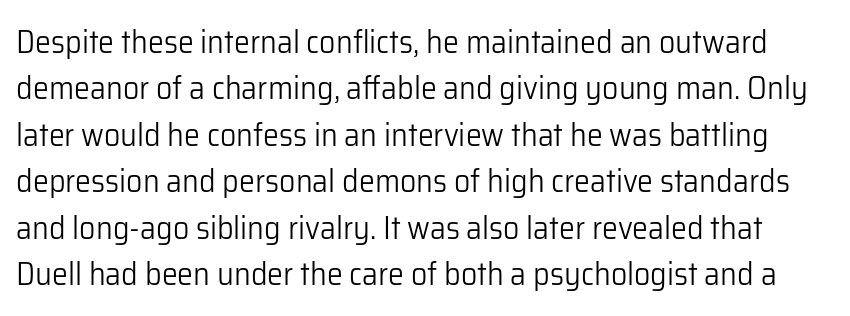
Q: Is the text bold? A: No.
Q: Is the text italic (slanted)? A: No, it is upright.
Q: Is the typeface a serif or a sans-serif typeface? A: Sans-serif.
Q: Is the text underlined? A: No.
Q: Is the spacing between letters normal or unusually wide? A: Normal.
Q: Is the spacing between lines tight, normal or loose? A: Normal.
Q: Width (condensed, normal, or wide)? A: Normal.
Q: Stroke contrast? A: Low.
Q: x-height? A: Medium.
Q: Monospaced? A: No.
